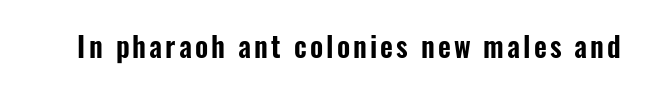
Q: Is the text italic (slanted)? A: No, it is upright.
Q: Is the typeface a serif or a sans-serif typeface? A: Sans-serif.
Q: Is the text underlined? A: No.
Q: Width (condensed, normal, or wide)? A: Condensed.
Q: Stroke contrast? A: Low.
Q: x-height? A: Medium.
Q: Monospaced? A: No.
